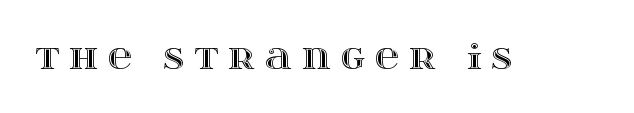
Q: Is the text italic (slanted)? A: No, it is upright.
Q: Is the text underlined? A: No.
Q: Is the spacing between letters normal or unusually wide? A: Unusually wide.
Q: Width (condensed, normal, or wide)? A: Wide.
Q: x-height? A: Large.
Q: Monospaced? A: No.
